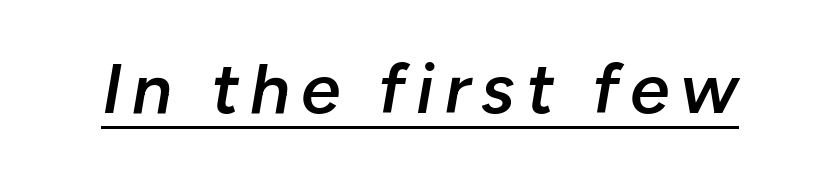
The image shows 71 px semibold type, italic (leaning right); set underlined; low stroke contrast and a medium x-height.
